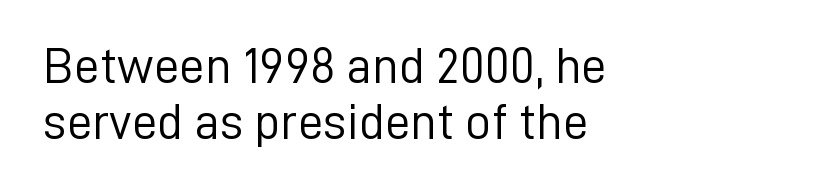
Beneath every word, the page is bare. Left-aligned paragraph, ragged on the right. Examine the stroke ends and you'll find no serifs. Caption: face not bold, strokes unweighted. Default kerning and tracking; the words read as compact shapes.
